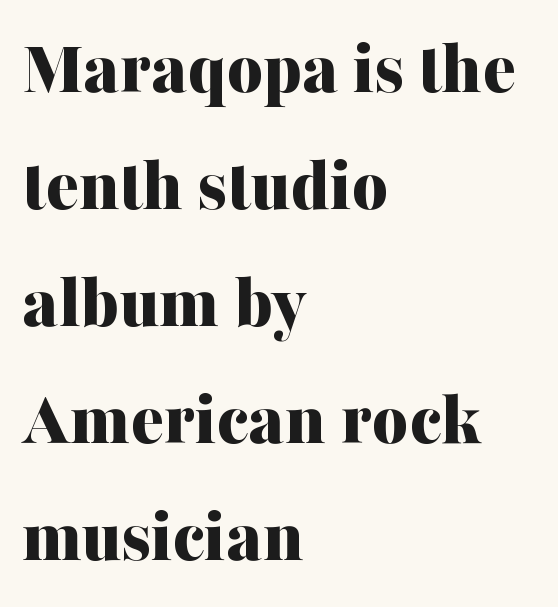
The image shows 78 px bold serif type, upright; set left-aligned, normal line spacing (1.5x), normal letter spacing, not underlined; medium stroke contrast and a medium x-height.
